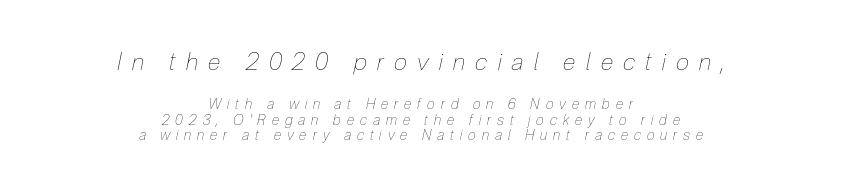
The image shows 24 px text type, italic (leaning right); set centered, tight line spacing (1.14x), unusually wide letter spacing (+0.43 em), not underlined; the first (top) block is 1.71x larger.
